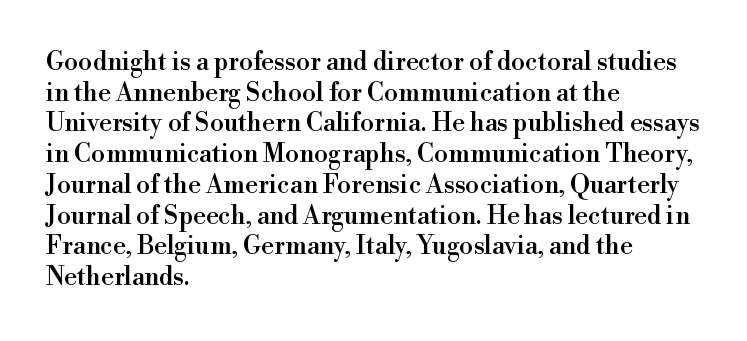
{"italic": "no", "underline": "no", "align": "left", "line_spacing_ratio": 1.23, "letter_spacing": "normal", "letter_spacing_em": 0.0, "glyph_px": 25}
